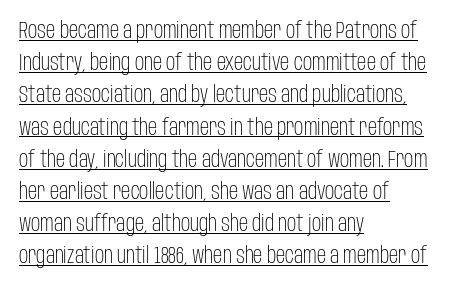
{"italic": "no", "bold": "no", "underline": "yes", "align": "left", "line_spacing": "normal", "line_spacing_ratio": 1.4, "letter_spacing": "normal", "letter_spacing_em": 0.0, "glyph_px": 23}
